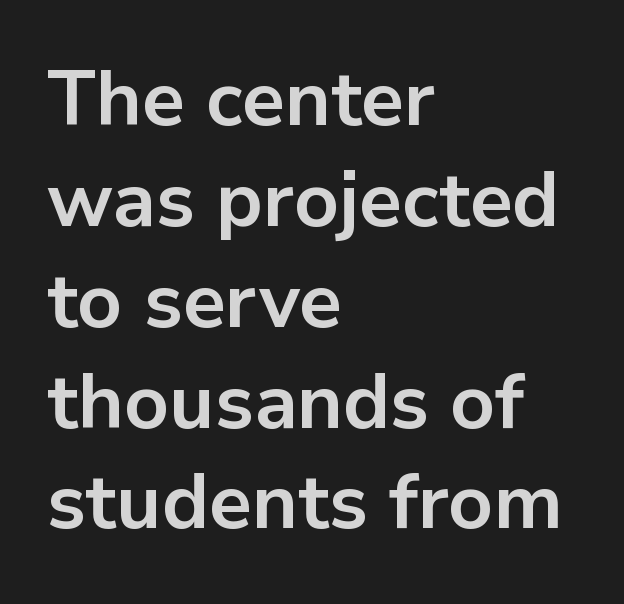
Q: Is the text bold? A: Yes.
Q: Is the text italic (slanted)? A: No, it is upright.
Q: Is the typeface a serif or a sans-serif typeface? A: Sans-serif.
Q: Is the text underlined? A: No.
Q: How is the paragraph aligned? A: Left-aligned.
Q: Is the spacing between letters normal or unusually wide? A: Normal.
Q: Is the spacing between lines tight, normal or loose? A: Normal.
Q: Width (condensed, normal, or wide)? A: Normal.
Q: Stroke contrast? A: Low.
Q: x-height? A: Medium.
Q: Monospaced? A: No.
